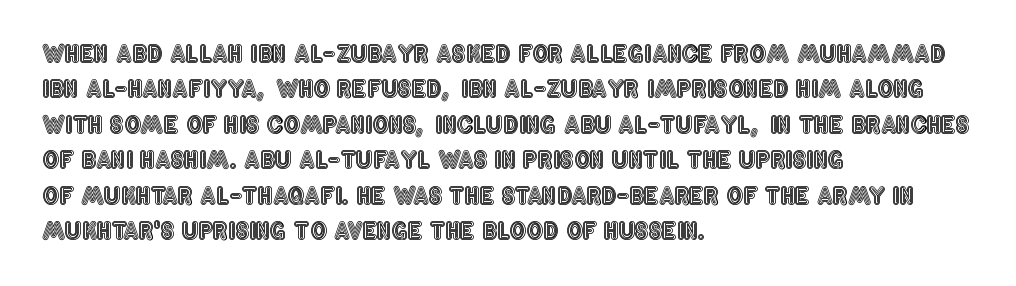
{"italic": "no", "underline": "no", "align": "left", "line_spacing": "normal", "line_spacing_ratio": 1.54, "letter_spacing": "normal", "letter_spacing_em": 0.0, "glyph_px": 23}
